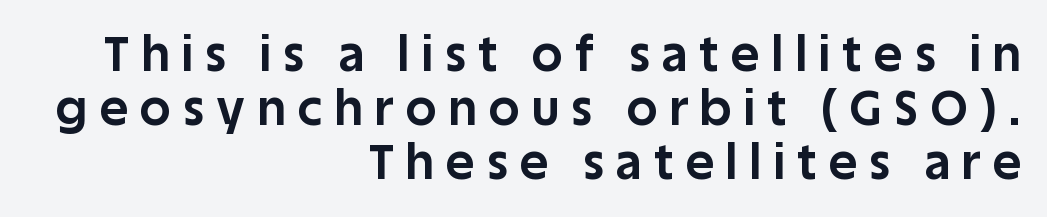
Q: Is the text bold? A: Yes.
Q: Is the text italic (slanted)? A: No, it is upright.
Q: Is the typeface a serif or a sans-serif typeface? A: Sans-serif.
Q: Is the text underlined? A: No.
Q: How is the paragraph aligned? A: Right-aligned.
Q: Is the spacing between letters normal or unusually wide? A: Unusually wide.
Q: Is the spacing between lines tight, normal or loose? A: Tight.
Q: Width (condensed, normal, or wide)? A: Normal.
Q: Stroke contrast? A: Low.
Q: x-height? A: Large.
Q: Monospaced? A: No.
